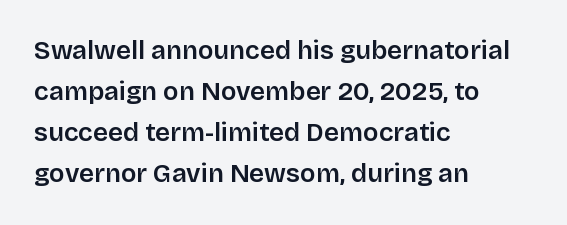
Descenders hang freely into open space. The font's upright variant was chosen for this text. Alignment: flush left. Leading: standard. The letterforms sit shoulder to shoulder at normal distance.
